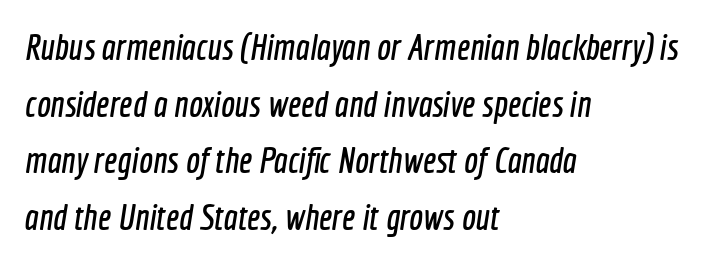
{"serif": "no", "width": "condensed", "x_height": "medium", "monospaced": "no", "underline": "no", "align": "left", "line_spacing": "normal", "line_spacing_ratio": 1.53, "letter_spacing": "normal", "letter_spacing_em": 0.0, "glyph_px": 37}
